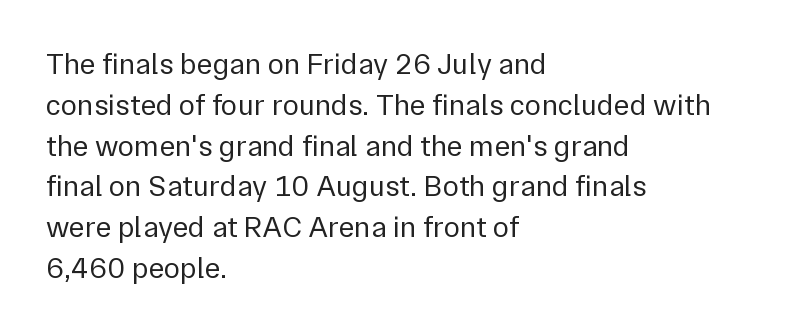
{"serif": "no", "italic": "no", "bold": "no", "weight": "regular", "width": "normal", "x_height": "medium", "monospaced": "no", "underline": "no", "align": "left", "line_spacing": "normal", "line_spacing_ratio": 1.36, "letter_spacing": "normal", "letter_spacing_em": 0.0, "glyph_px": 30}
